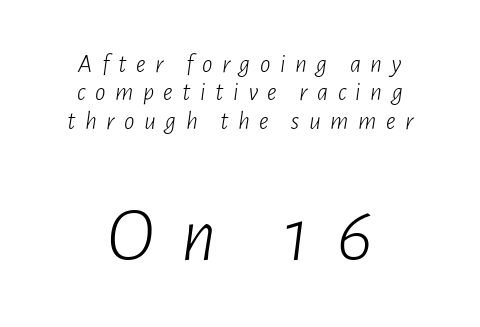
If you drew a line through each stem, it would be angled. What's the leading like? Squeezed, with rows nearly overlapping. These lines have a slow, spaced-out rhythm from letter to letter. Each letter keeps its own natural width here, so spacing adapts to shape. Caption: face not bold, strokes unweighted. Each row of text sits above clean, open space.
